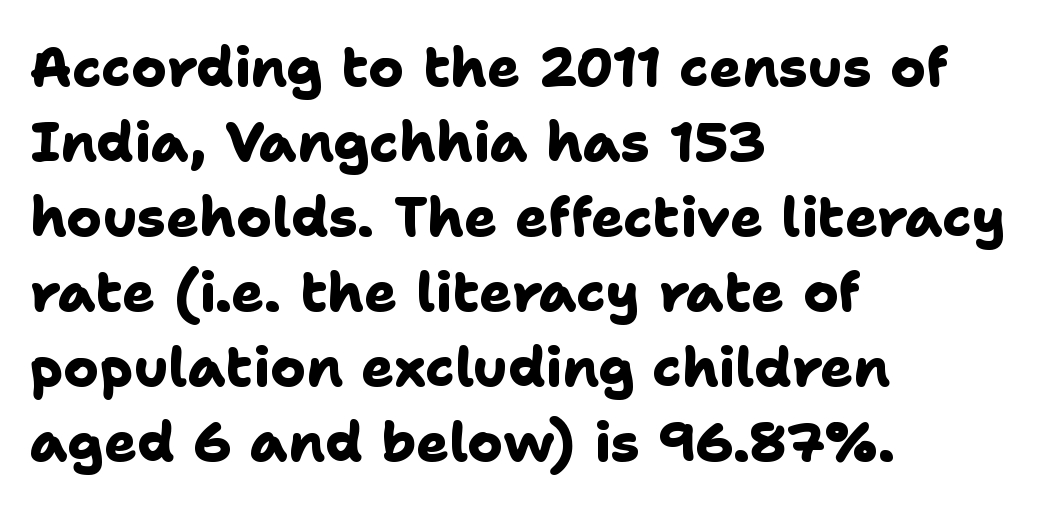
The passage shown is typed in a proportional face where columns would drift. Typographically, this falls in the sans-serif category. The passage shown is emphatically bold. Line spacing here is normal.
